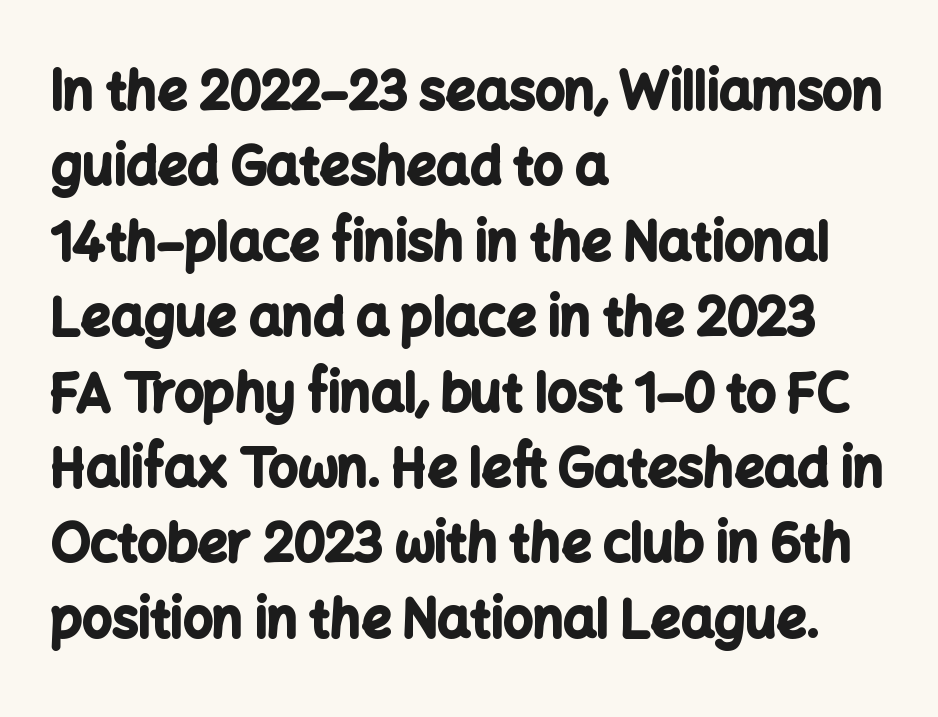
The lines are quadded left. Varying glyph widths throughout — classic text-font behaviour. Is the letter spacing exaggerated? No — it looks like the ordinary default. Notice how the stems are strictly vertical — no italics here.
